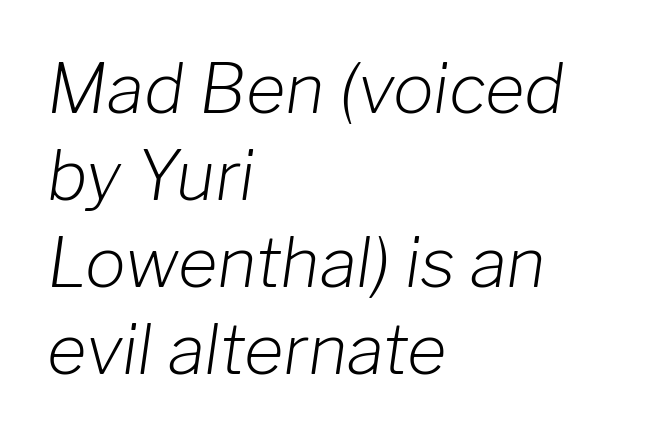
The image shows 68 px light type, italic (leaning right); set left-aligned, normal line spacing (1.28x), normal letter spacing, not underlined; low stroke contrast and a medium x-height.
